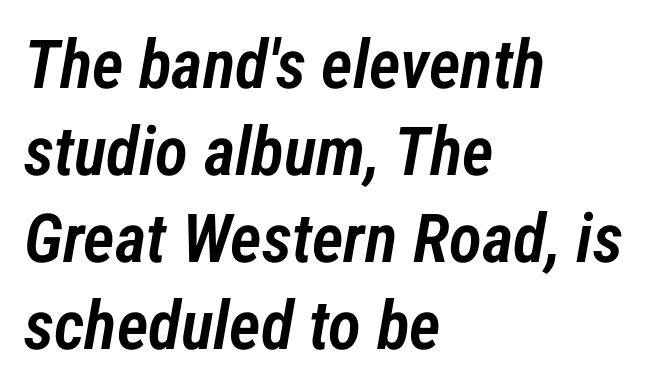
Q: Is the text bold? A: Semi-bold.
Q: Is the text italic (slanted)? A: Yes, it leans right by about 12 degrees.
Q: Is the text underlined? A: No.
Q: How is the paragraph aligned? A: Left-aligned.
Q: Is the spacing between letters normal or unusually wide? A: Normal.
Q: Is the spacing between lines tight, normal or loose? A: Normal.
Q: Width (condensed, normal, or wide)? A: Condensed.
Q: Stroke contrast? A: Low.
Q: x-height? A: Medium.
Q: Monospaced? A: No.
